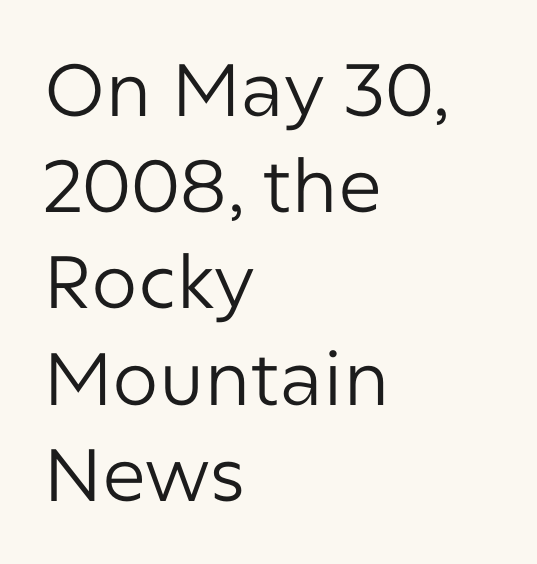
Q: Is the text bold? A: No.
Q: Is the text italic (slanted)? A: No, it is upright.
Q: Is the typeface a serif or a sans-serif typeface? A: Sans-serif.
Q: Is the text underlined? A: No.
Q: How is the paragraph aligned? A: Left-aligned.
Q: Is the spacing between letters normal or unusually wide? A: Normal.
Q: Is the spacing between lines tight, normal or loose? A: Normal.
Q: Width (condensed, normal, or wide)? A: Normal.
Q: Stroke contrast? A: Low.
Q: x-height? A: Medium.
Q: Monospaced? A: No.
